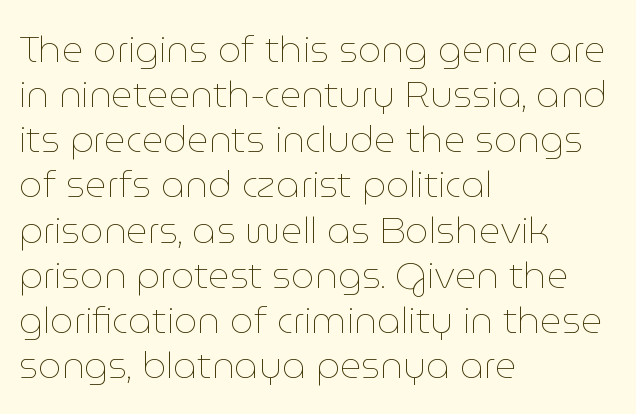
Q: Is the text bold? A: No.
Q: Is the text italic (slanted)? A: No, it is upright.
Q: Is the text underlined? A: No.
Q: How is the paragraph aligned? A: Left-aligned.
Q: Is the spacing between letters normal or unusually wide? A: Normal.
Q: Width (condensed, normal, or wide)? A: Normal.
Q: Stroke contrast? A: Low.
Q: x-height? A: Medium.
Q: Monospaced? A: No.
